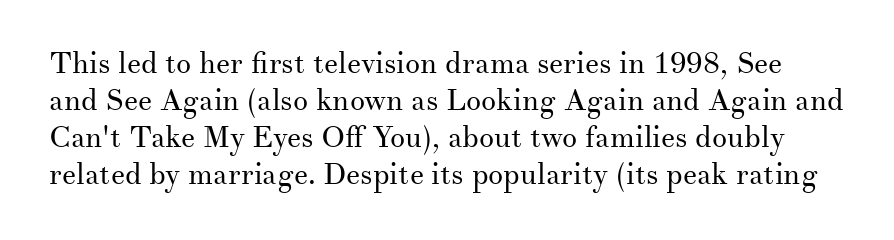
{"serif": "yes", "italic": "no", "bold": "no", "weight": "regular", "width": "normal", "stroke_contrast": "medium", "x_height": "small", "monospaced": "no", "underline": "no", "line_spacing_ratio": 1.23, "letter_spacing": "normal", "letter_spacing_em": 0.0, "glyph_px": 30}
